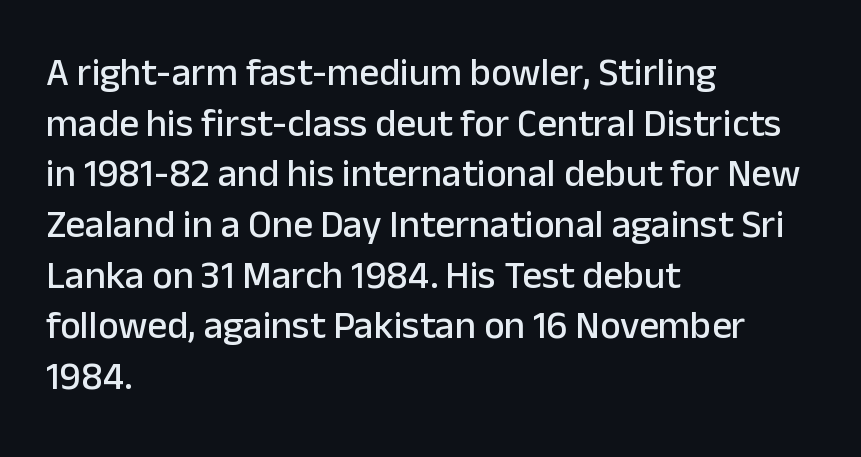
The image shows 39 px sans-serif type, upright; set left-aligned, normal line spacing (1.3x), normal letter spacing, not underlined; low stroke contrast and a medium x-height.
